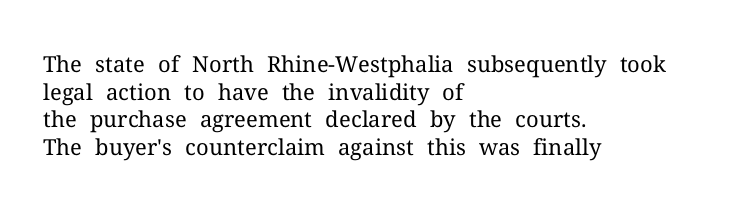
The image shows 22 px text type, upright; set left-aligned, normal line spacing (1.26x), normal letter spacing, not underlined.
